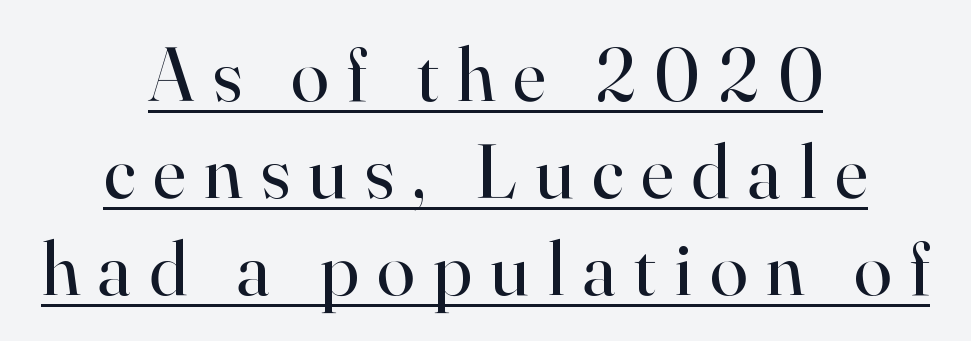
The image shows 77 px regular-weight serif type, upright; set centered, normal line spacing (1.26x), unusually wide letter spacing (+0.24 em), underlined; high stroke contrast and a small x-height.
